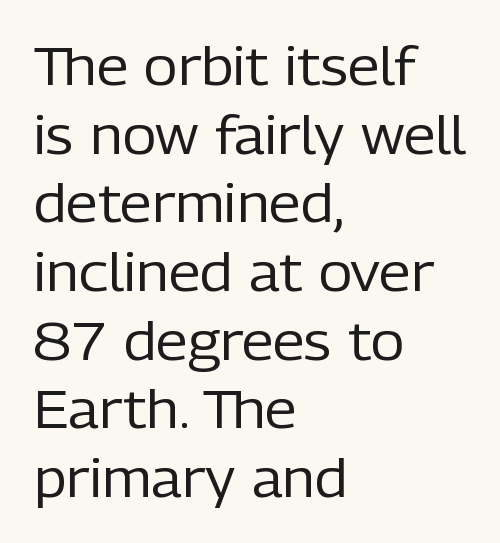
The image shows 52 px regular-weight sans-serif type, upright; set left-aligned, normal line spacing (1.32x), normal letter spacing, not underlined; low stroke contrast and a medium x-height.
